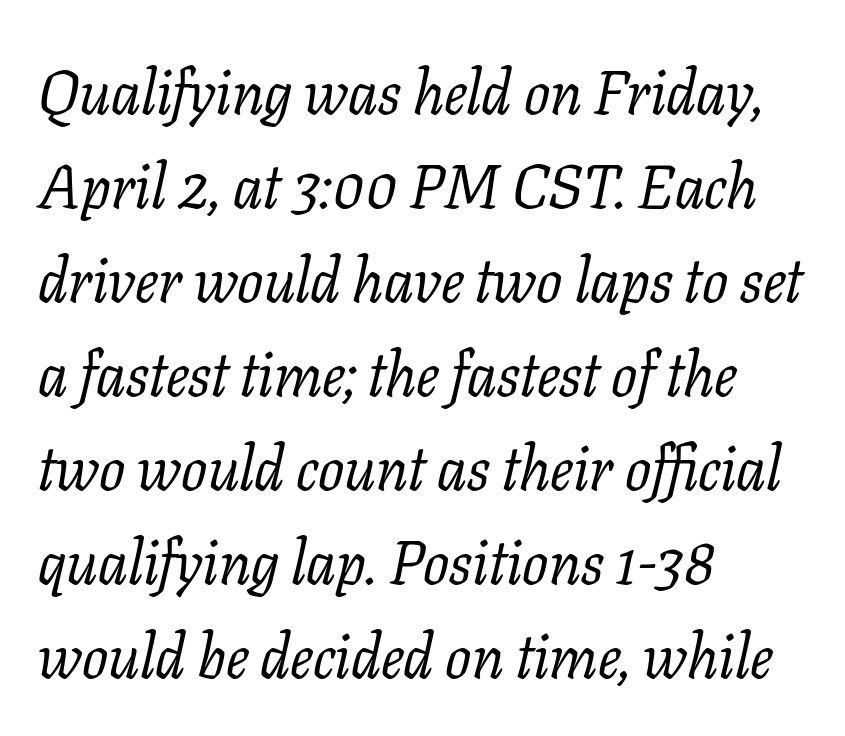
The image shows 61 px regular-weight serif type, italic (leaning right); set left-aligned, normal line spacing (1.54x), normal letter spacing, not underlined; low stroke contrast and a medium x-height.
